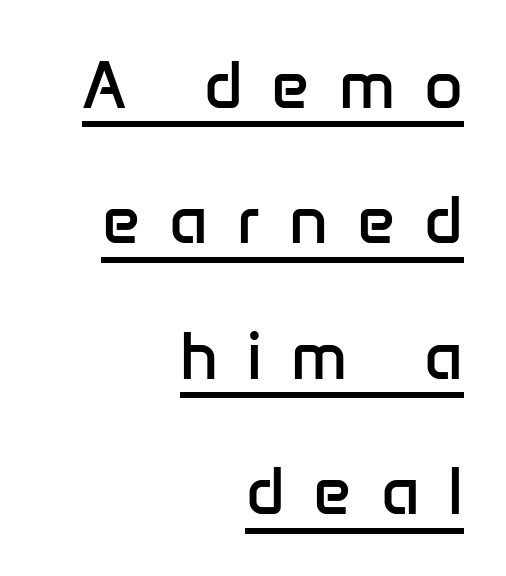
The image shows 67 px regular-weight sans-serif type, upright; set right-aligned, loose line spacing (2.02x), unusually wide letter spacing (+0.43 em), underlined; low stroke contrast and a medium x-height.
